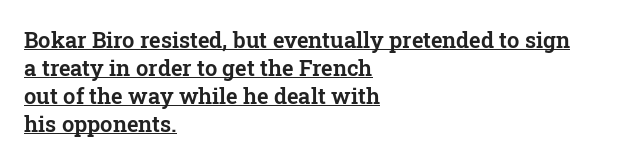
Q: Is the text italic (slanted)? A: No, it is upright.
Q: Is the text underlined? A: Yes.
Q: How is the paragraph aligned? A: Left-aligned.
Q: Is the spacing between letters normal or unusually wide? A: Normal.
Q: Is the spacing between lines tight, normal or loose? A: Normal.
